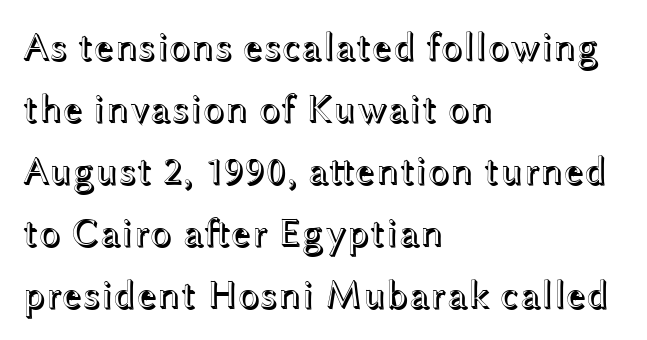
You could call the tracking neutral — neither tight nor loose. Do the characters align in a grid? No, the font is proportional. Posture: vertical. Underline: absent. Vertically, the passage feels balanced, rows spaced as you'd expect.
